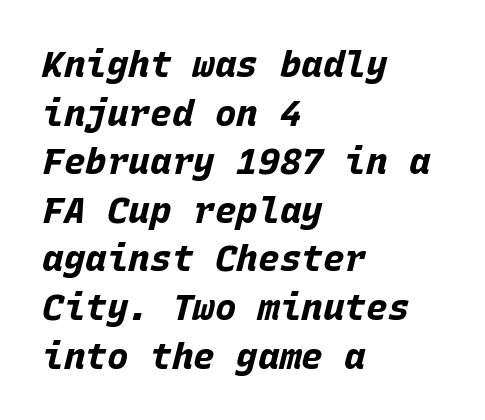
Q: Is the text bold? A: Yes.
Q: Is the text italic (slanted)? A: Yes, it leans right by about 15 degrees.
Q: Is the text underlined? A: No.
Q: How is the paragraph aligned? A: Left-aligned.
Q: Is the spacing between letters normal or unusually wide? A: Normal.
Q: Is the spacing between lines tight, normal or loose? A: Normal.
Q: Width (condensed, normal, or wide)? A: Normal.
Q: Stroke contrast? A: Low.
Q: x-height? A: Large.
Q: Monospaced? A: Yes.
